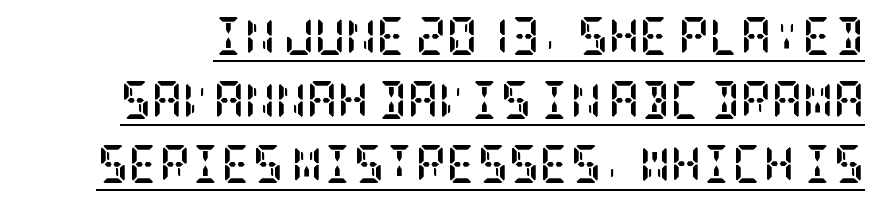
Q: Is the text bold? A: Yes.
Q: Is the text italic (slanted)? A: No, it is upright.
Q: Is the typeface a serif or a sans-serif typeface? A: Serif.
Q: Is the text underlined? A: Yes.
Q: Is the spacing between letters normal or unusually wide? A: Normal.
Q: Is the spacing between lines tight, normal or loose? A: Normal.
Q: Width (condensed, normal, or wide)? A: Condensed.
Q: Stroke contrast? A: Low.
Q: x-height? A: Large.
